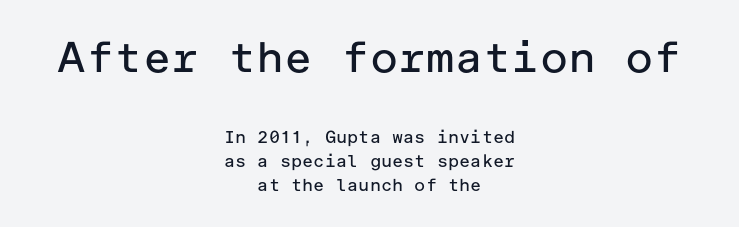
These glyphs show unthickened strokes, regular width or finer. Inter-character spacing is left at the font's built-in metrics. Observe the absence of serifs on each vertical stroke in this sample. The zone under the glyphs is completely vacant.
